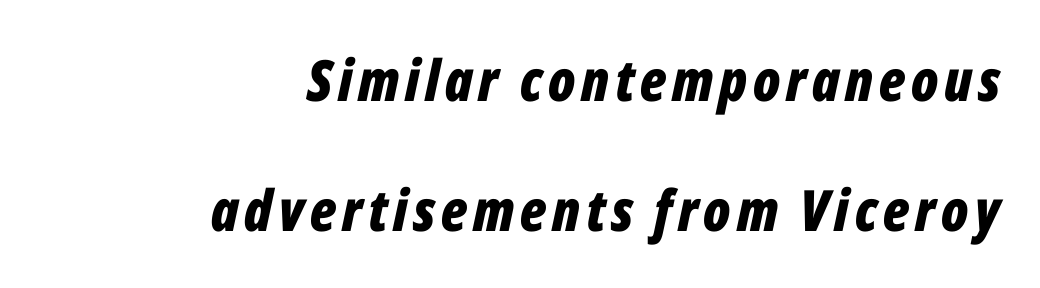
Pretty heavy lettering here — definitely bold. The zone under the glyphs is completely vacant. Proportional: the letters do not fall into vertical columns. Reading down the block, your eye finds every line finishing at a fixed right position.
